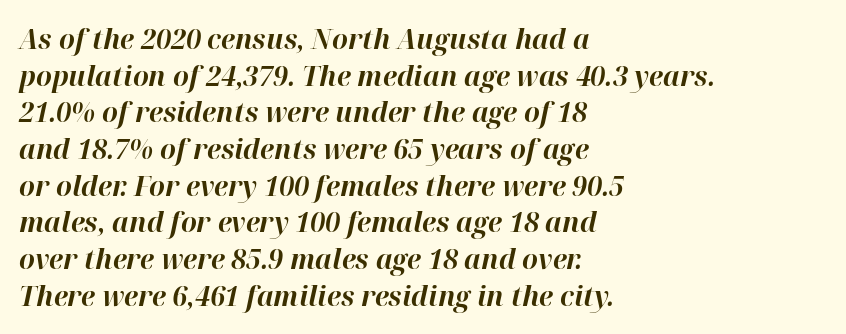
Q: Is the text bold? A: Yes.
Q: Is the text italic (slanted)? A: Yes, it leans right by about 12 degrees.
Q: Is the text underlined? A: No.
Q: How is the paragraph aligned? A: Left-aligned.
Q: Is the spacing between letters normal or unusually wide? A: Normal.
Q: Is the spacing between lines tight, normal or loose? A: Normal.
Q: Width (condensed, normal, or wide)? A: Normal.
Q: Stroke contrast? A: High.
Q: x-height? A: Medium.
Q: Monospaced? A: No.
